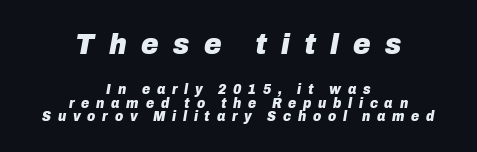
Every row of glyphs is offset so its center matches the block's center. No word sits above an underline. You get the large type first, then a drop to smaller type. Varying glyph widths throughout — classic text-font behaviour.
